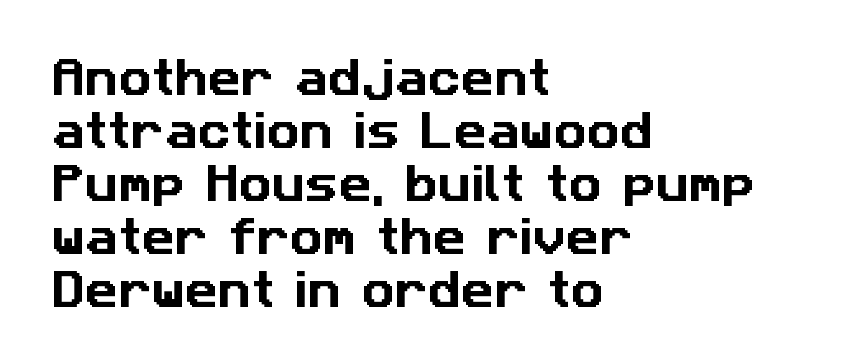
A typesetter would label this face a sans. Observe the ordinary spacing: letters are neighbours, not strangers. Caption: multi-line text, flush left, ragged right. This rendering features lettering with no underline. Note the varied advance widths — an 'i' is clearly narrower than an 'm'. These lines sit exactly where default settings would place them.
